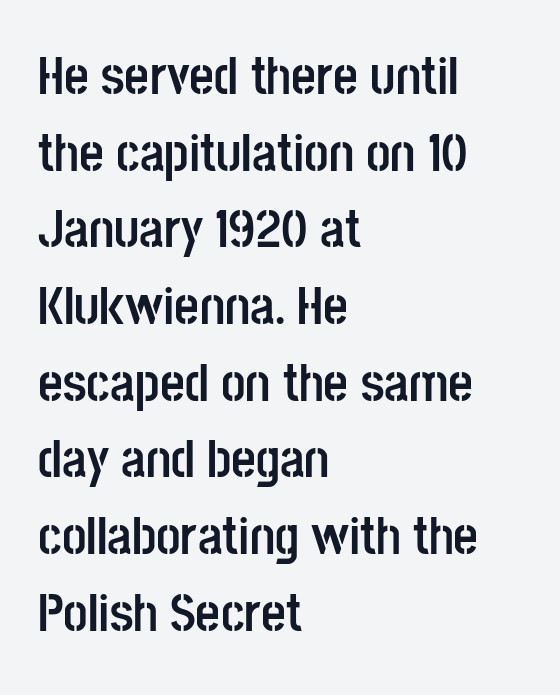
The image shows 54 px semibold, condensed sans-serif type, upright; set left-aligned, normal line spacing (1.42x), normal letter spacing, not underlined; low stroke contrast and a large x-height.
